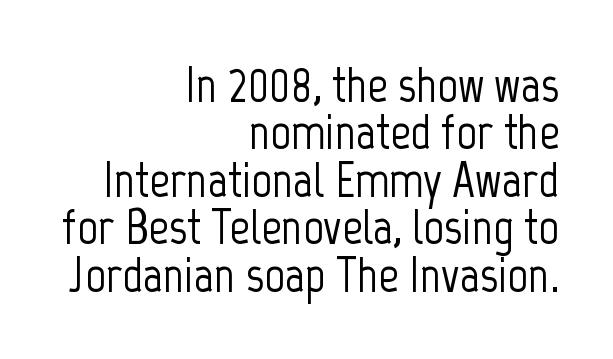
{"serif": "no", "italic": "no", "width": "condensed", "stroke_contrast": "low", "x_height": "medium", "monospaced": "no", "underline": "no", "align": "right", "line_spacing": "tight", "line_spacing_ratio": 0.95, "letter_spacing": "normal", "letter_spacing_em": 0.0, "glyph_px": 50}
